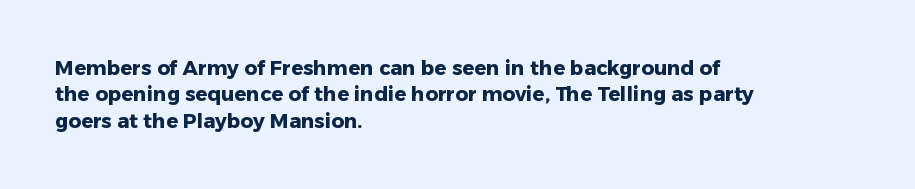
Q: Is the text bold? A: Yes.
Q: Is the text italic (slanted)? A: No, it is upright.
Q: Is the text underlined? A: No.
Q: How is the paragraph aligned? A: Left-aligned.
Q: Is the spacing between letters normal or unusually wide? A: Normal.
Q: Is the spacing between lines tight, normal or loose? A: Normal.
